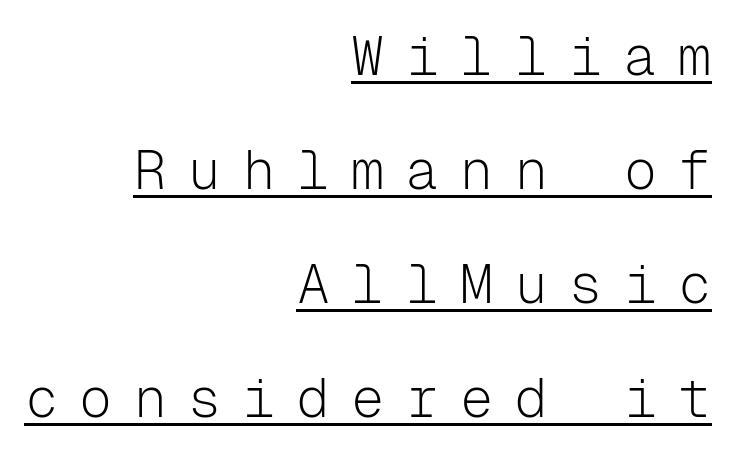
The image shows 55 px light sans-serif type, upright, monospaced; set right-aligned, loose line spacing (2.07x), unusually wide letter spacing (+0.39 em), underlined; low stroke contrast and a medium x-height.
